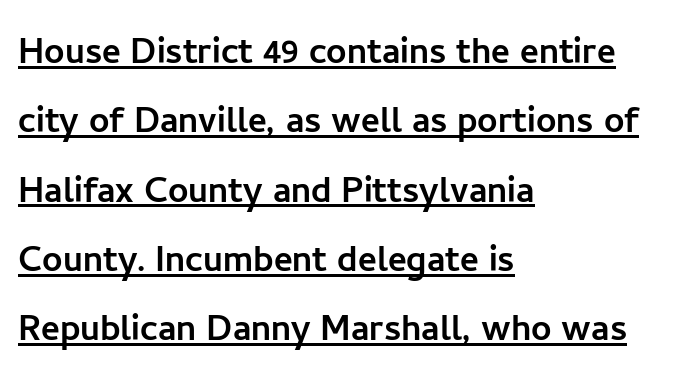
{"serif": "no", "italic": "no", "width": "normal", "stroke_contrast": "low", "x_height": "medium", "monospaced": "no", "underline": "yes", "align": "left", "line_spacing": "normal", "line_spacing_ratio": 1.54, "letter_spacing": "normal", "letter_spacing_em": 0.0, "glyph_px": 45}
